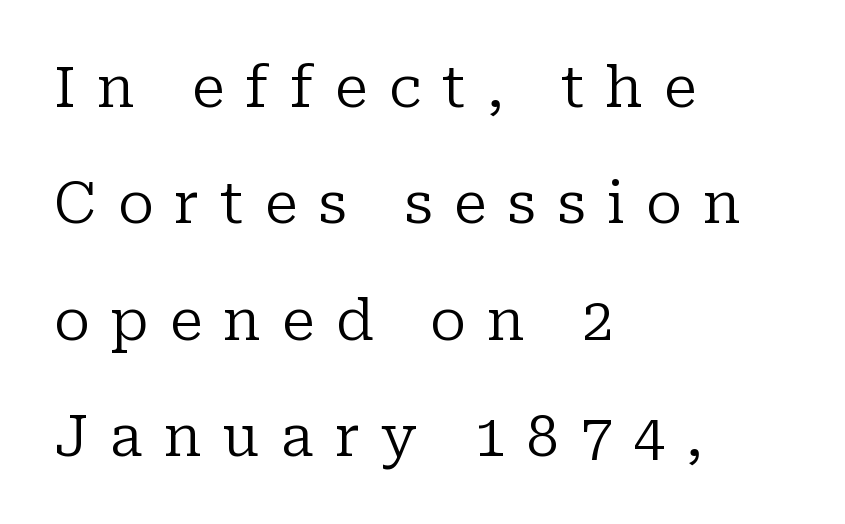
Q: Is the text bold? A: No.
Q: Is the text italic (slanted)? A: No, it is upright.
Q: Is the typeface a serif or a sans-serif typeface? A: Serif.
Q: Is the text underlined? A: No.
Q: How is the paragraph aligned? A: Left-aligned.
Q: Is the spacing between letters normal or unusually wide? A: Unusually wide.
Q: Is the spacing between lines tight, normal or loose? A: Loose.
Q: Width (condensed, normal, or wide)? A: Normal.
Q: Stroke contrast? A: Low.
Q: x-height? A: Medium.
Q: Monospaced? A: No.
